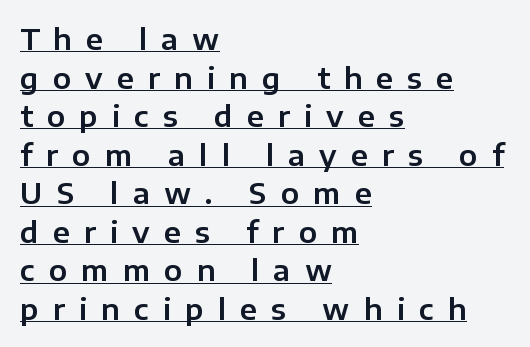
The image shows 29 px sans-serif type, upright; set left-aligned, normal line spacing (1.33x), unusually wide letter spacing (+0.49 em), underlined; low stroke contrast and a medium x-height.
